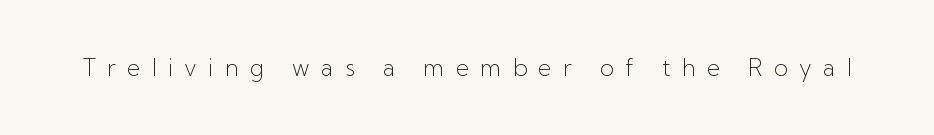
The image shows 23 px text type, upright; set unusually wide letter spacing (+0.49 em), not underlined.
